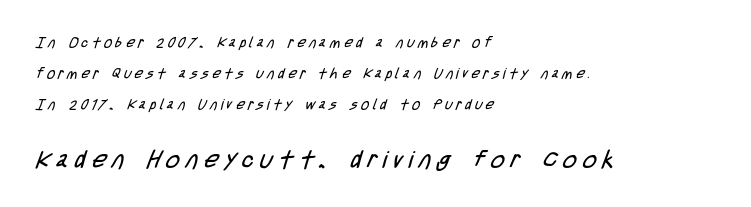
The space between consecutive lines is lavish. Caption: expanded tracking, letters set apart. A student would notice the bottom passage is typeset larger than what precedes it. The text block is weighted toward the left margin, trailing off unevenly rightward. The typesetting does not lean heavy: it is not bold.
